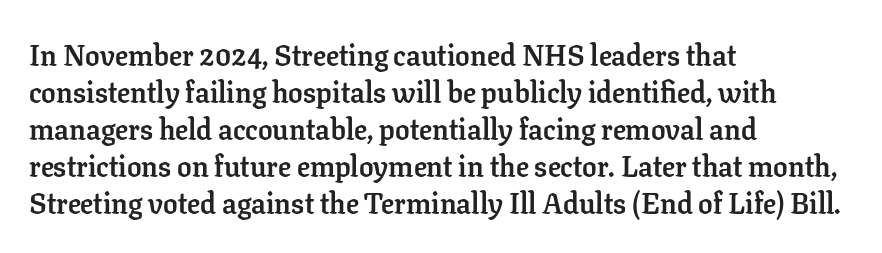
{"serif": "yes", "italic": "no", "bold": "yes", "weight": "semibold", "width": "normal", "stroke_contrast": "low", "x_height": "medium", "monospaced": "no", "underline": "no", "align": "left", "line_spacing": "normal", "line_spacing_ratio": 1.28, "letter_spacing": "normal", "letter_spacing_em": 0.0, "glyph_px": 29}
